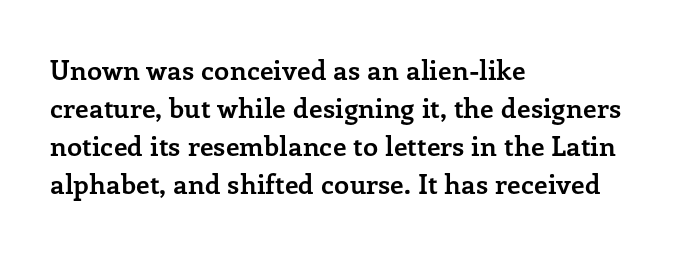
The image shows 27 px bold type, upright; set left-aligned, normal line spacing (1.41x), normal letter spacing, not underlined.
